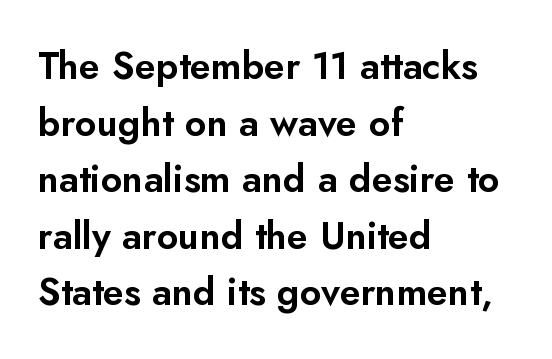
The image shows 38 px sans-serif type, upright; set left-aligned, normal line spacing (1.49x), normal letter spacing, not underlined; low stroke contrast and a small x-height.
